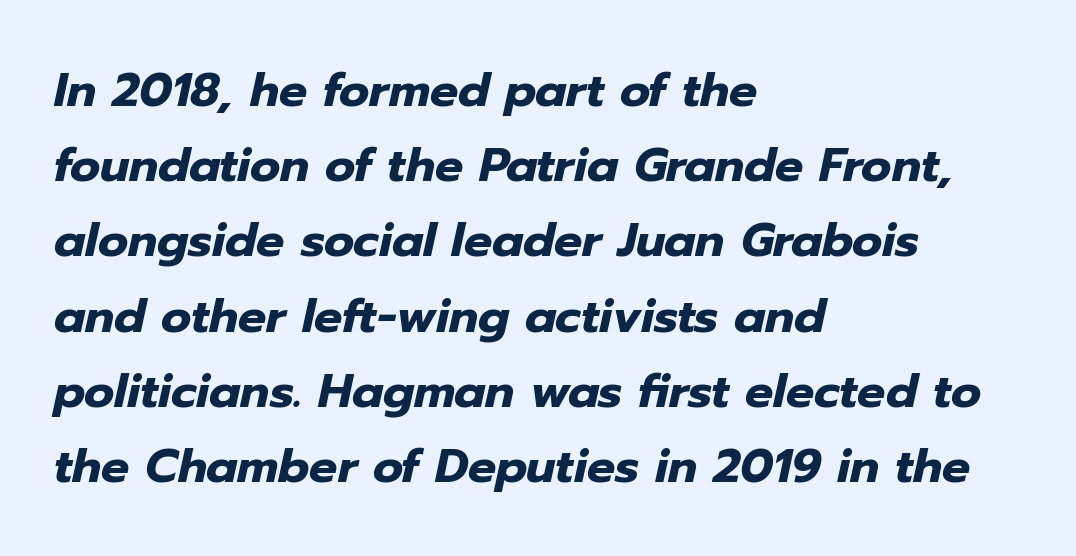
The image shows 47 px heavy type, italic (leaning right); set left-aligned, normal line spacing (1.6x), normal letter spacing, not underlined; low stroke contrast and a medium x-height.
